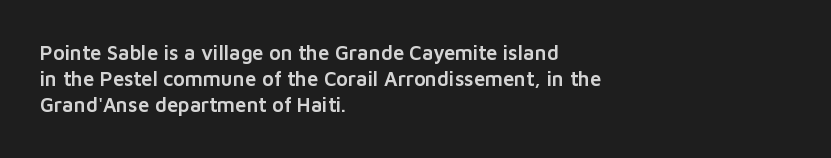
{"italic": "no", "underline": "no", "align": "left", "line_spacing": "normal", "line_spacing_ratio": 1.31, "letter_spacing": "normal", "letter_spacing_em": 0.0, "glyph_px": 20}
